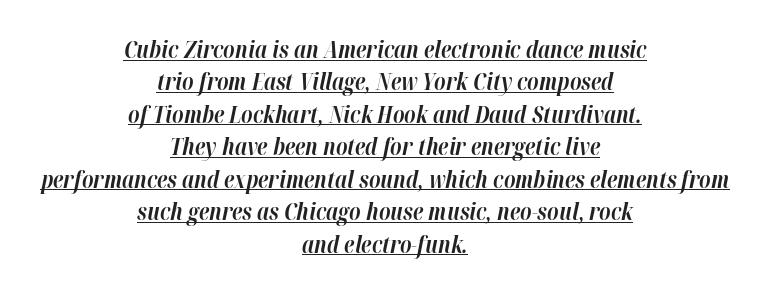
The rendering uses a moderate line-height, typical for paragraphs. The specimen includes a rule beneath the text block's lines. Yep, that's italic — everything's leaning. Nothing unusual about the tracking: characters are spaced as the font intends.
